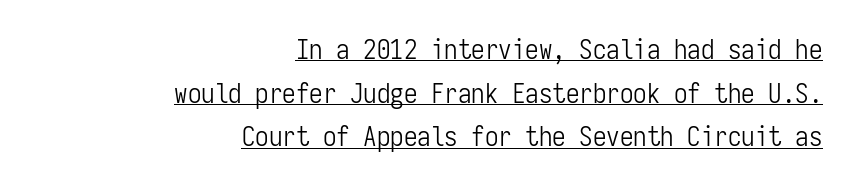
{"italic": "no", "bold": "no", "underline": "yes", "align": "right", "line_spacing": "normal", "line_spacing_ratio": 1.62, "letter_spacing": "normal", "letter_spacing_em": 0.0, "glyph_px": 27}
